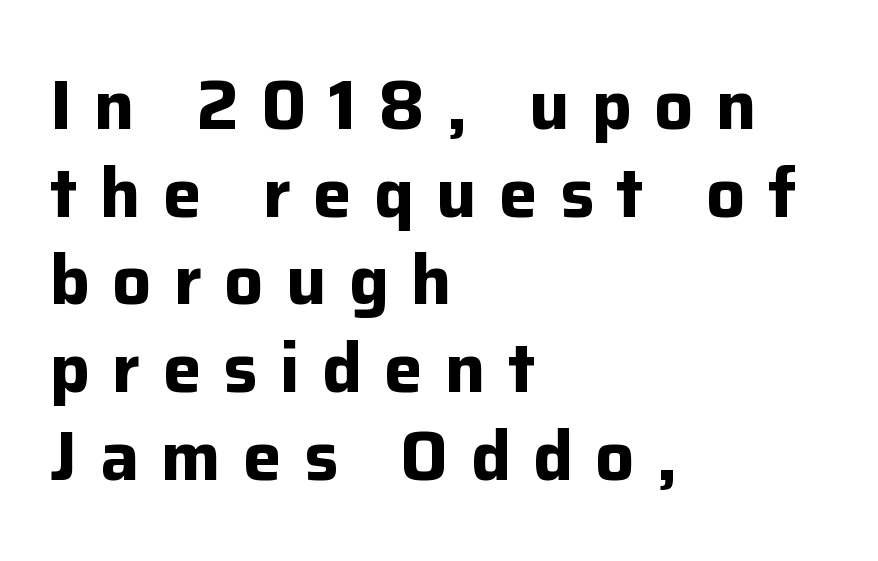
{"serif": "no", "italic": "no", "bold": "yes", "weight": "bold", "width": "normal", "stroke_contrast": "low", "x_height": "medium", "monospaced": "no", "underline": "no", "align": "left", "line_spacing": "normal", "line_spacing_ratio": 1.27, "letter_spacing": "wide", "letter_spacing_em": 0.32, "glyph_px": 69}
